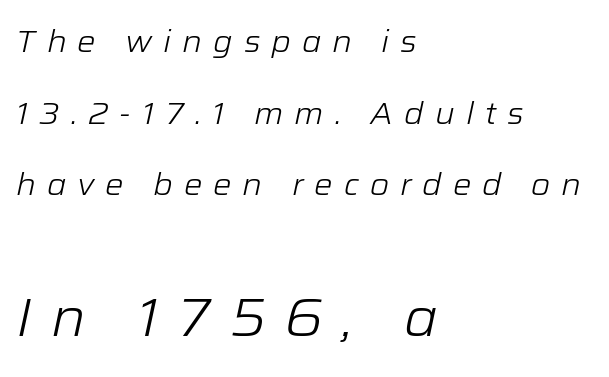
The image shows 54 px light type, italic (leaning right); set left-aligned, loose line spacing (2.31x), unusually wide letter spacing (+0.35 em), not underlined; the second (bottom) block is 1.74x larger; low stroke contrast and a medium x-height.
